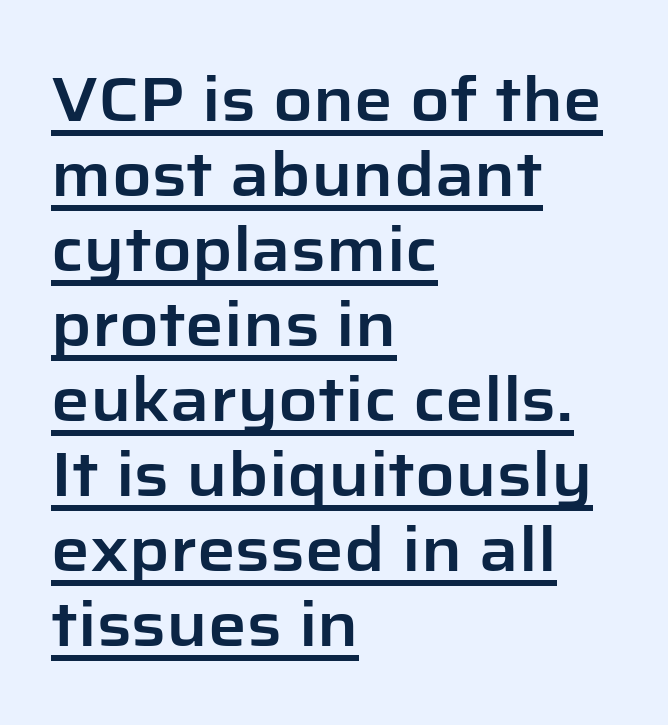
Q: Is the text italic (slanted)? A: No, it is upright.
Q: Is the typeface a serif or a sans-serif typeface? A: Sans-serif.
Q: Is the text underlined? A: Yes.
Q: How is the paragraph aligned? A: Left-aligned.
Q: Is the spacing between letters normal or unusually wide? A: Normal.
Q: Width (condensed, normal, or wide)? A: Normal.
Q: Stroke contrast? A: Low.
Q: x-height? A: Medium.
Q: Monospaced? A: No.
